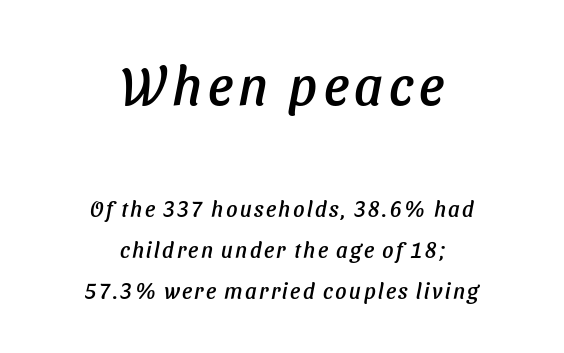
{"italic": "yes", "lean": "right", "slant_degrees": 11, "width": "normal", "stroke_contrast": "low", "x_height": "medium", "monospaced": "no", "underline": "no", "align": "center", "line_spacing_ratio": 1.88, "larger_block": "first", "size_ratio": 2.45, "glyph_px": 54}
